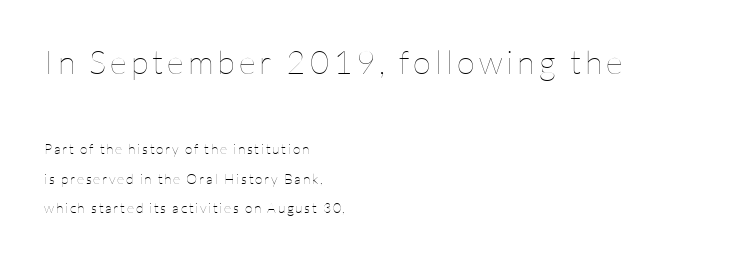
{"italic": "no", "bold": "no", "weight": "thin", "width": "normal", "stroke_contrast": "low", "x_height": "medium", "monospaced": "no", "underline": "no", "align": "left", "line_spacing": "loose", "line_spacing_ratio": 2.13, "larger_block": "first", "size_ratio": 2.36, "glyph_px": 33}
